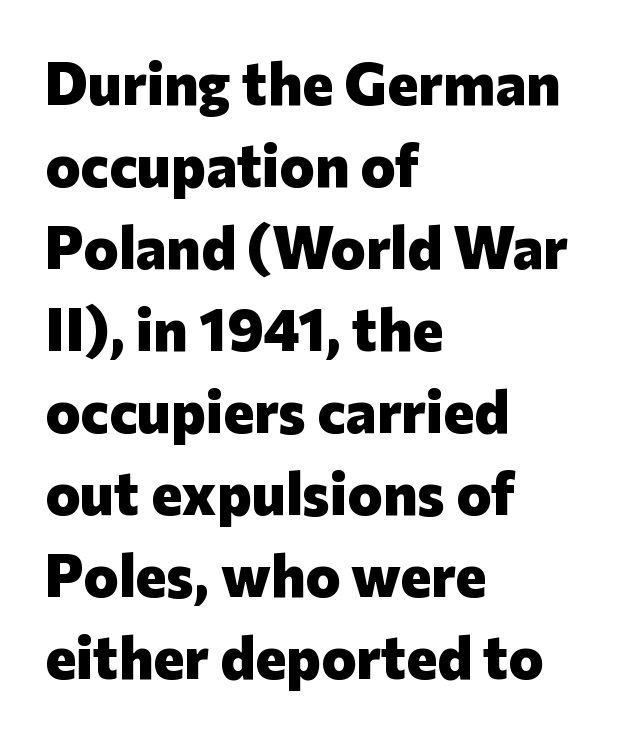
The image shows 59 px heavy sans-serif type, upright; set left-aligned, normal line spacing (1.39x), normal letter spacing, not underlined; low stroke contrast and a medium x-height.
